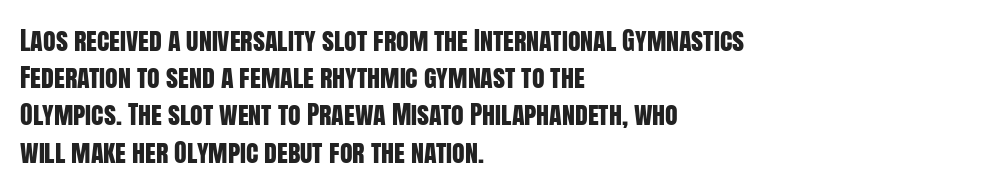
Q: Is the text italic (slanted)? A: No, it is upright.
Q: Is the text underlined? A: No.
Q: How is the paragraph aligned? A: Left-aligned.
Q: Is the spacing between letters normal or unusually wide? A: Normal.
Q: Is the spacing between lines tight, normal or loose? A: Normal.
